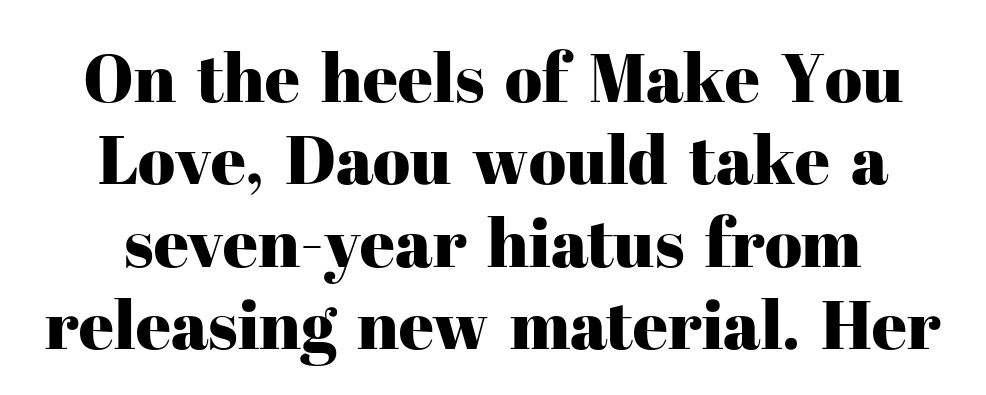
{"serif": "yes", "italic": "no", "width": "normal", "stroke_contrast": "high", "x_height": "medium", "monospaced": "no", "underline": "no", "align": "center", "line_spacing_ratio": 1.21, "letter_spacing": "normal", "letter_spacing_em": 0.0, "glyph_px": 68}
